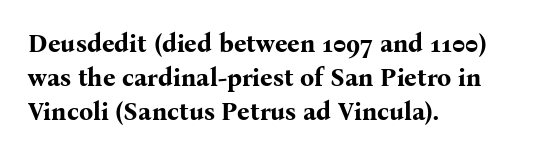
The image shows 25 px bold type, upright; set left-aligned, normal line spacing (1.37x), normal letter spacing, not underlined.
